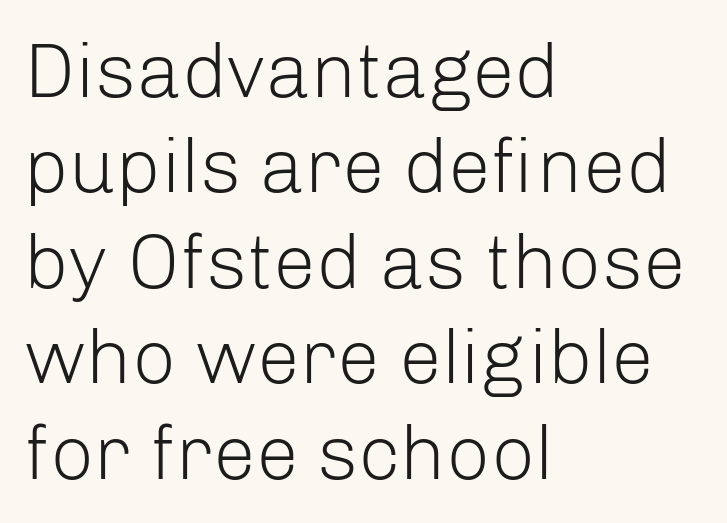
{"serif": "no", "italic": "no", "bold": "no", "weight": "light", "width": "normal", "stroke_contrast": "low", "x_height": "medium", "monospaced": "no", "underline": "no", "align": "left", "line_spacing_ratio": 1.24, "letter_spacing": "normal", "letter_spacing_em": 0.0, "glyph_px": 77}
